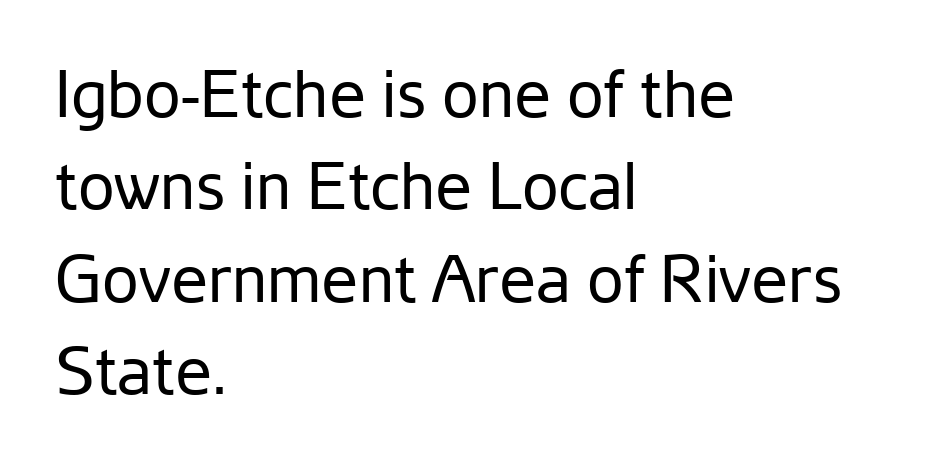
The glyphs are unaccompanied by any horizontal stroke below them. Is this a heavy cut? Hardly; it is regular or lighter. No extra tracking has been applied to these lines. These lines sit exactly where default settings would place them. Do the characters align in a grid? No, the font is proportional. Short and long lines alike share a common starting point at left.
